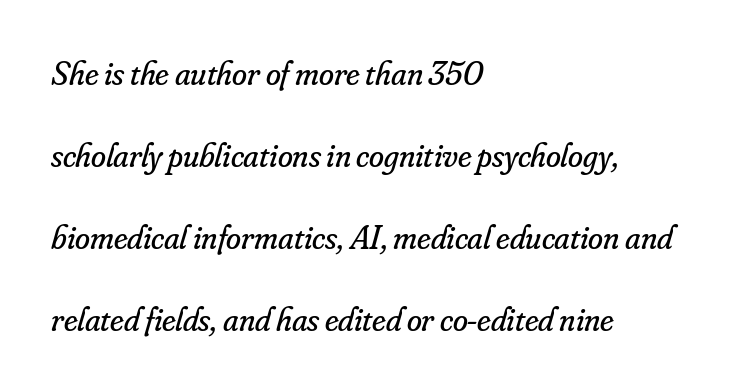
{"serif": "yes", "italic": "yes", "lean": "right", "slant_degrees": 16, "bold": "no", "weight": "regular", "width": "normal", "stroke_contrast": "low", "x_height": "small", "monospaced": "no", "underline": "no", "align": "left", "line_spacing": "loose", "line_spacing_ratio": 2.41, "letter_spacing": "normal", "letter_spacing_em": 0.0, "glyph_px": 34}
